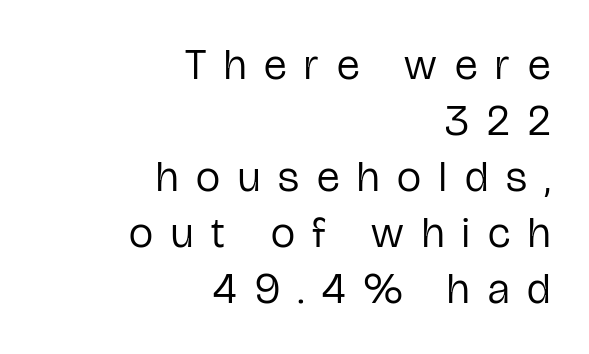
The image shows 43 px regular-weight, condensed sans-serif type, upright; set right-aligned, normal line spacing (1.3x), unusually wide letter spacing (+0.42 em), not underlined; low stroke contrast and a medium x-height.
